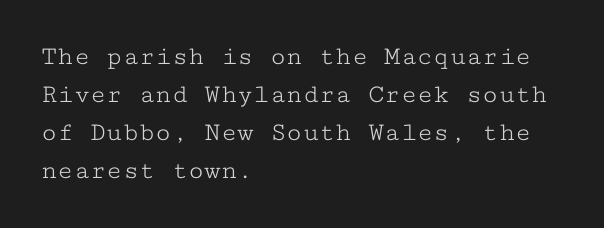
{"italic": "no", "bold": "no", "underline": "no", "align": "left", "line_spacing": "normal", "line_spacing_ratio": 1.41, "letter_spacing": "normal", "letter_spacing_em": 0.0, "glyph_px": 27}
